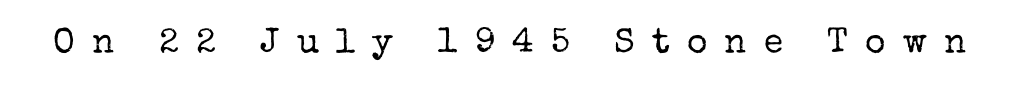
Q: Is the text bold? A: No.
Q: Is the text italic (slanted)? A: No, it is upright.
Q: Is the typeface a serif or a sans-serif typeface? A: Serif.
Q: Is the text underlined? A: No.
Q: Is the spacing between letters normal or unusually wide? A: Unusually wide.
Q: Width (condensed, normal, or wide)? A: Normal.
Q: Stroke contrast? A: Low.
Q: x-height? A: Medium.
Q: Monospaced? A: No.
